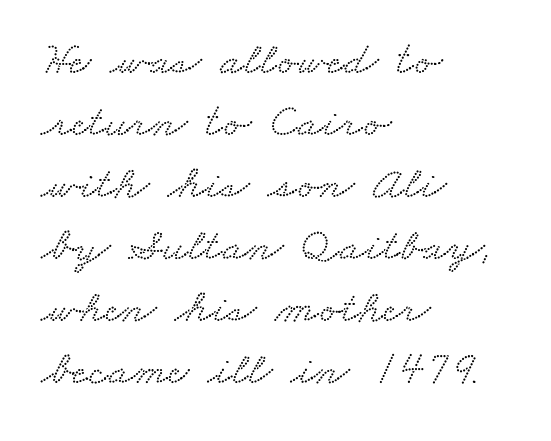
Q: Is the typeface a serif or a sans-serif typeface? A: Serif.
Q: Is the text underlined? A: No.
Q: How is the paragraph aligned? A: Left-aligned.
Q: Is the spacing between letters normal or unusually wide? A: Normal.
Q: Is the spacing between lines tight, normal or loose? A: Normal.
Q: Width (condensed, normal, or wide)? A: Wide.
Q: Stroke contrast? A: Low.
Q: x-height? A: Small.
Q: Monospaced? A: No.
